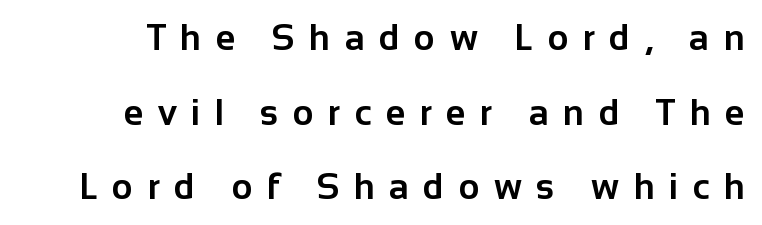
{"serif": "no", "italic": "no", "bold": "yes", "weight": "bold", "width": "normal", "stroke_contrast": "low", "x_height": "medium", "monospaced": "no", "underline": "no", "line_spacing": "loose", "line_spacing_ratio": 2.07, "letter_spacing": "wide", "letter_spacing_em": 0.4, "glyph_px": 36}
